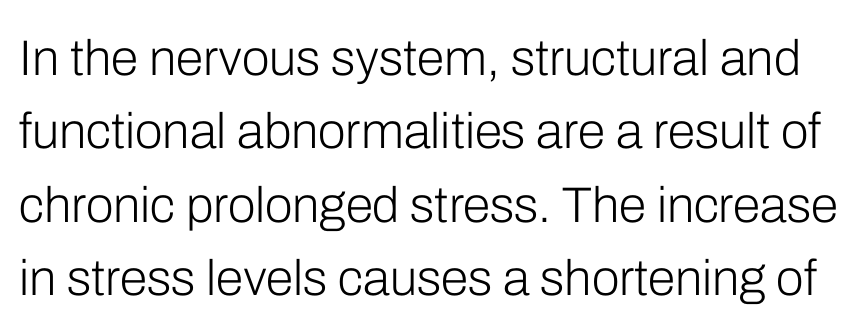
{"serif": "no", "italic": "no", "bold": "no", "weight": "light", "width": "normal", "stroke_contrast": "low", "x_height": "medium", "monospaced": "no", "underline": "no", "line_spacing": "normal", "line_spacing_ratio": 1.47, "letter_spacing": "normal", "letter_spacing_em": 0.0, "glyph_px": 50}
